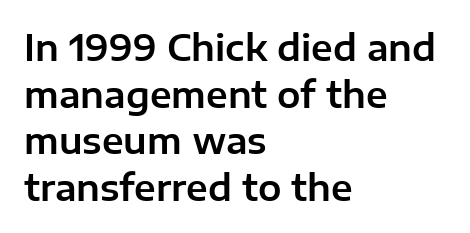
Q: Is the text italic (slanted)? A: No, it is upright.
Q: Is the typeface a serif or a sans-serif typeface? A: Sans-serif.
Q: Is the text underlined? A: No.
Q: How is the paragraph aligned? A: Left-aligned.
Q: Is the spacing between letters normal or unusually wide? A: Normal.
Q: Is the spacing between lines tight, normal or loose? A: Normal.
Q: Width (condensed, normal, or wide)? A: Normal.
Q: Stroke contrast? A: Low.
Q: x-height? A: Medium.
Q: Monospaced? A: No.
